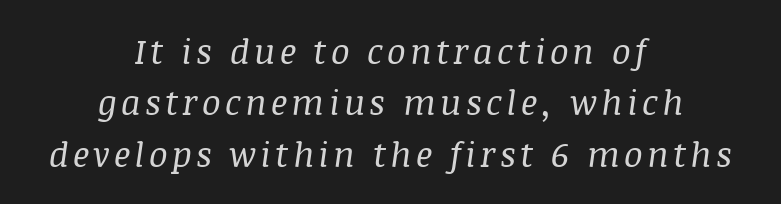
The image shows 35 px regular-weight serif type, italic (leaning right); set centered, normal line spacing (1.47x), not underlined; medium stroke contrast and a large x-height.
